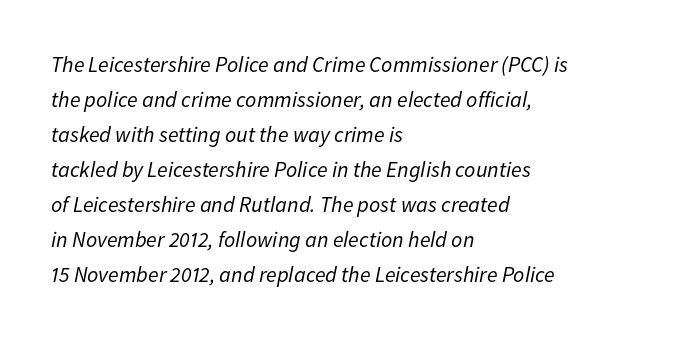
The image shows 22 px text type, italic (leaning right); set left-aligned, normal line spacing (1.59x), normal letter spacing, not underlined.
